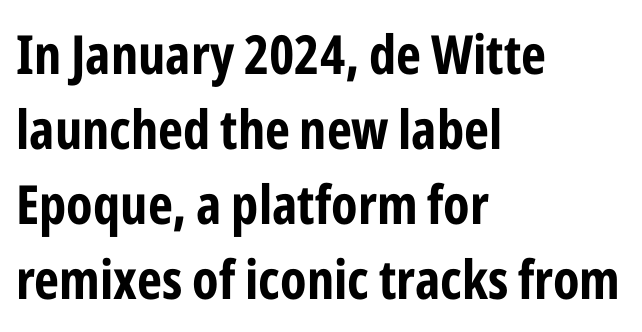
The image shows 54 px bold, condensed sans-serif type, upright; set left-aligned, normal line spacing (1.39x), normal letter spacing, not underlined; low stroke contrast and a medium x-height.
